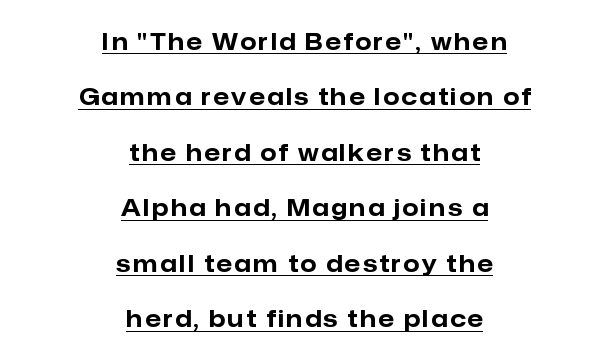
Casual observation: everything's sitting right in the middle. The passage shown stacks its lines with a broad gap. Bold? Absolutely — the strokes are thick and heavy. A typesetter would mark this as roman, not italic. You can see a thin bar hugging the bottom of the glyphs.
